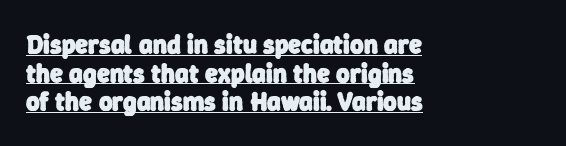
Q: Is the text bold? A: Yes.
Q: Is the text underlined? A: Yes.
Q: How is the paragraph aligned? A: Left-aligned.
Q: Is the spacing between letters normal or unusually wide? A: Normal.
Q: Is the spacing between lines tight, normal or loose? A: Tight.
